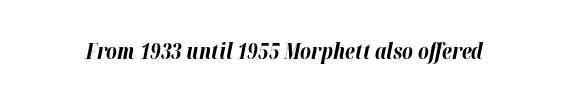
The image shows 21 px bold type, italic (leaning right); set normal letter spacing, not underlined.
